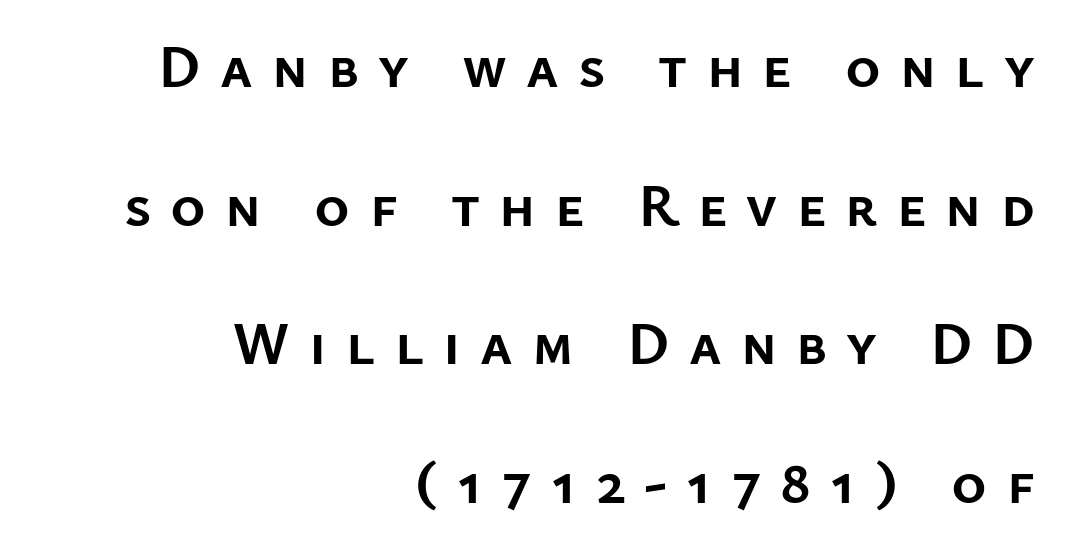
Q: Is the text bold? A: Yes.
Q: Is the text italic (slanted)? A: No, it is upright.
Q: Is the typeface a serif or a sans-serif typeface? A: Sans-serif.
Q: Is the text underlined? A: No.
Q: How is the paragraph aligned? A: Right-aligned.
Q: Is the spacing between letters normal or unusually wide? A: Unusually wide.
Q: Is the spacing between lines tight, normal or loose? A: Loose.
Q: Width (condensed, normal, or wide)? A: Normal.
Q: Stroke contrast? A: Low.
Q: x-height? A: Medium.
Q: Monospaced? A: No.
